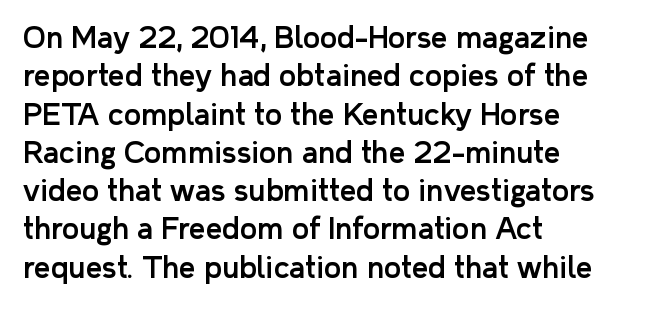
Baseline-to-baseline distance is the conventional proportion of letter height. This sample is left-justified, so line endings fall wherever the words run out. The face used here is proportionally spaced, like ordinary book or web type. Has an underline been added? It has not. In terms of letterform style, serifs are entirely absent. Style check: upright.
